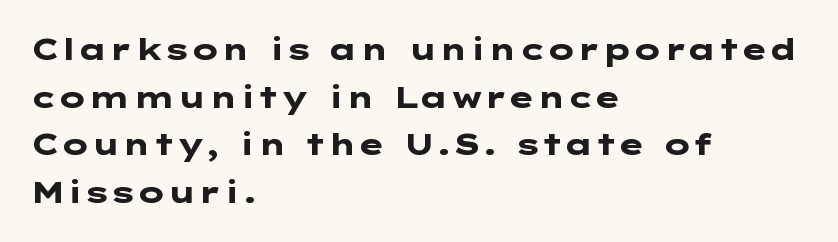
Q: Is the text bold? A: Yes.
Q: Is the text italic (slanted)? A: No, it is upright.
Q: Is the typeface a serif or a sans-serif typeface? A: Sans-serif.
Q: Is the text underlined? A: No.
Q: How is the paragraph aligned? A: Left-aligned.
Q: Is the spacing between letters normal or unusually wide? A: Normal.
Q: Is the spacing between lines tight, normal or loose? A: Normal.
Q: Width (condensed, normal, or wide)? A: Wide.
Q: Stroke contrast? A: Low.
Q: x-height? A: Medium.
